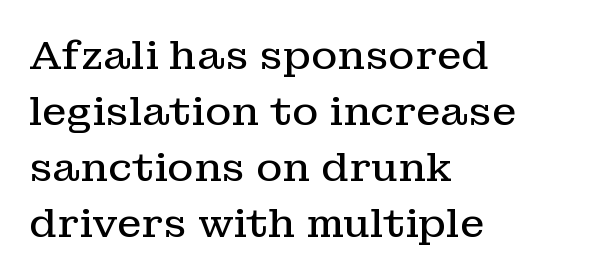
The rendering keeps characters at their native spacing. Whoever set this chose a conventional vertical rhythm. Unlike a clean sans, this face finishes its strokes with serifs. The specimen reads as upright at a glance.
